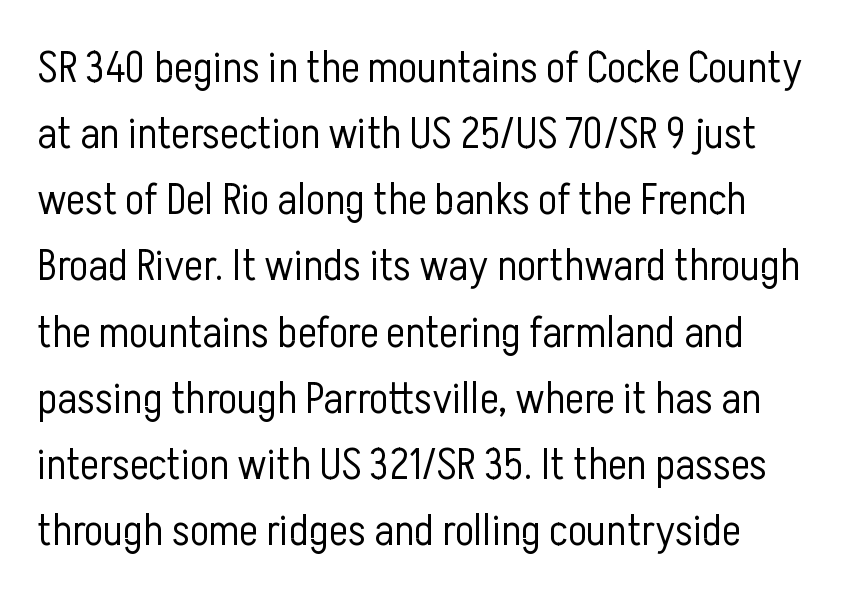
Think of a printed novel: that variable character pitch is what you see here. Vertically, the passage feels balanced, rows spaced as you'd expect. A light-to-regular cut is what we see here. Stroke terminals: plain, sans-serif. Each row of text sits above clean, open space. If you drew a line through each stem, it would be perfectly vertical.
